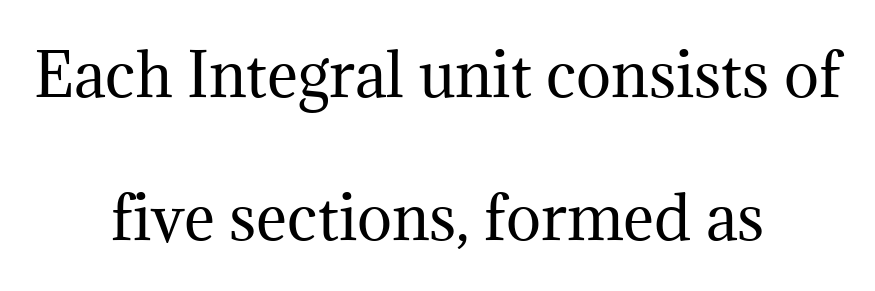
Q: Is the text bold? A: No.
Q: Is the text italic (slanted)? A: No, it is upright.
Q: Is the typeface a serif or a sans-serif typeface? A: Serif.
Q: Is the text underlined? A: No.
Q: How is the paragraph aligned? A: Centered.
Q: Is the spacing between letters normal or unusually wide? A: Normal.
Q: Is the spacing between lines tight, normal or loose? A: Loose.
Q: Width (condensed, normal, or wide)? A: Normal.
Q: Stroke contrast? A: Medium.
Q: x-height? A: Medium.
Q: Monospaced? A: No.
